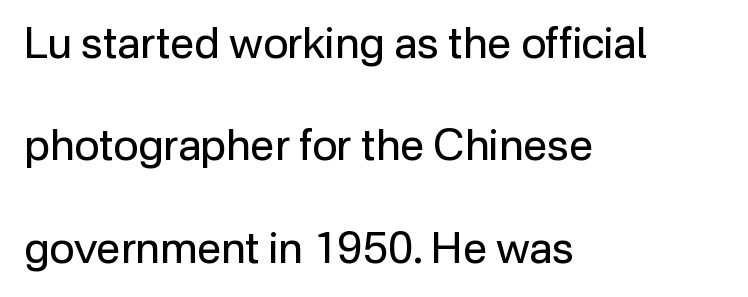
{"serif": "no", "italic": "no", "bold": "no", "weight": "regular", "width": "normal", "stroke_contrast": "low", "x_height": "medium", "monospaced": "no", "underline": "no", "align": "left", "line_spacing": "loose", "line_spacing_ratio": 2.38, "letter_spacing": "normal", "letter_spacing_em": 0.0, "glyph_px": 43}
